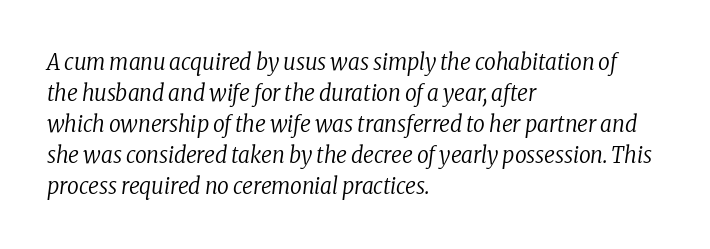
Each stroke keeps to a modest, everyday thickness or less. The line-height multiplier appears to be the usual default. Glance below the letters and you will spot only blank space. This sample uses an oblique cut, with every glyph tilted off the vertical.
